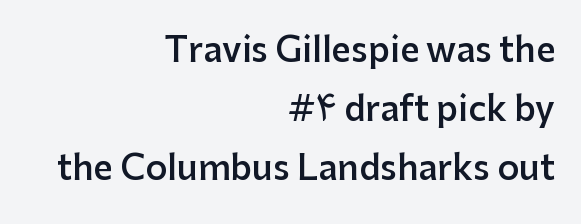
{"serif": "no", "italic": "no", "bold": "semi", "weight": "semibold", "width": "normal", "stroke_contrast": "low", "x_height": "medium", "monospaced": "no", "underline": "no", "align": "right", "line_spacing_ratio": 1.73, "letter_spacing": "normal", "letter_spacing_em": 0.0, "glyph_px": 34}
